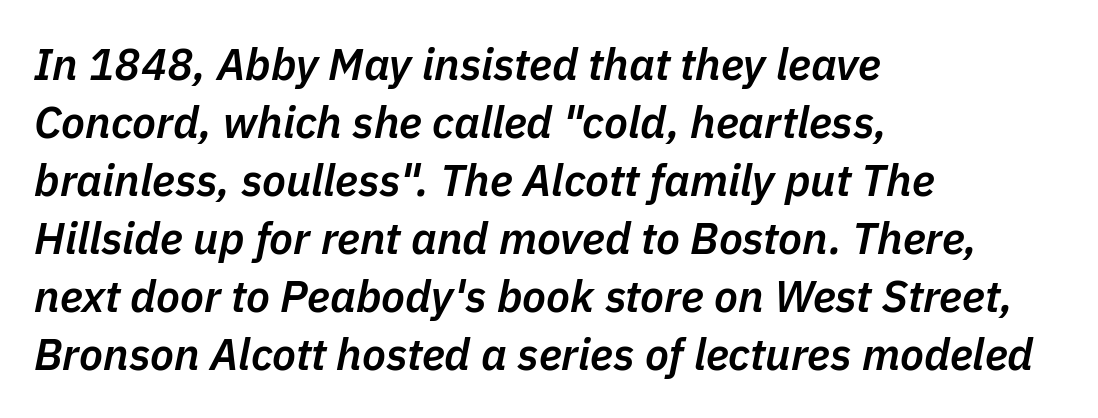
Nothing unusual about the tracking: characters are spaced as the font intends. These lines are rendered in a variable-pitch font. Each line starts at the same left margin while the right side varies. A clean baseline with only descenders dipping below it.
